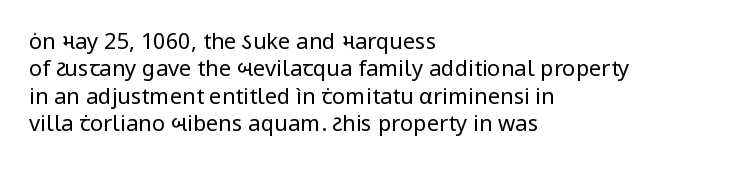
{"italic": "no", "bold": "no", "underline": "no", "align": "left", "line_spacing": "normal", "line_spacing_ratio": 1.25, "letter_spacing": "normal", "letter_spacing_em": 0.0, "glyph_px": 22}
